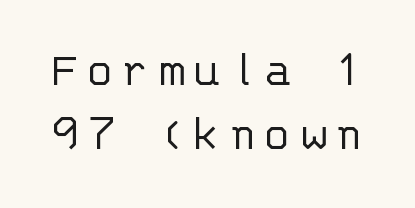
Q: Is the text bold? A: No.
Q: Is the text italic (slanted)? A: No, it is upright.
Q: Is the typeface a serif or a sans-serif typeface? A: Sans-serif.
Q: Is the text underlined? A: No.
Q: Width (condensed, normal, or wide)? A: Normal.
Q: Stroke contrast? A: Low.
Q: x-height? A: Large.
Q: Monospaced? A: Yes.
